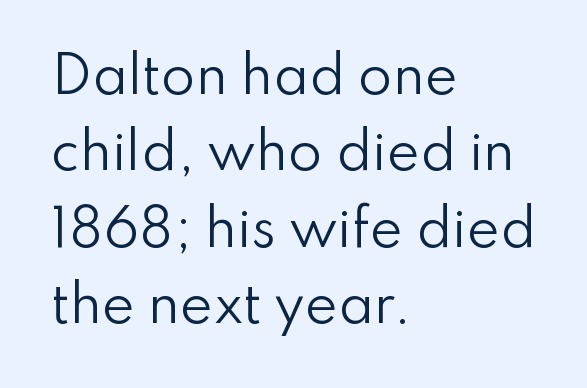
Q: Is the text bold? A: No.
Q: Is the text italic (slanted)? A: No, it is upright.
Q: Is the typeface a serif or a sans-serif typeface? A: Sans-serif.
Q: Is the text underlined? A: No.
Q: How is the paragraph aligned? A: Left-aligned.
Q: Is the spacing between letters normal or unusually wide? A: Normal.
Q: Is the spacing between lines tight, normal or loose? A: Normal.
Q: Width (condensed, normal, or wide)? A: Normal.
Q: Stroke contrast? A: Low.
Q: x-height? A: Small.
Q: Monospaced? A: No.
